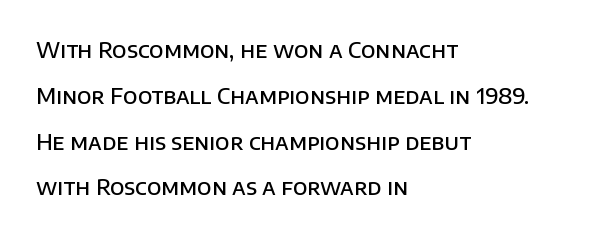
Q: Is the text bold? A: Semi-bold.
Q: Is the text italic (slanted)? A: No, it is upright.
Q: Is the text underlined? A: No.
Q: How is the paragraph aligned? A: Left-aligned.
Q: Is the spacing between letters normal or unusually wide? A: Normal.
Q: Is the spacing between lines tight, normal or loose? A: Loose.
